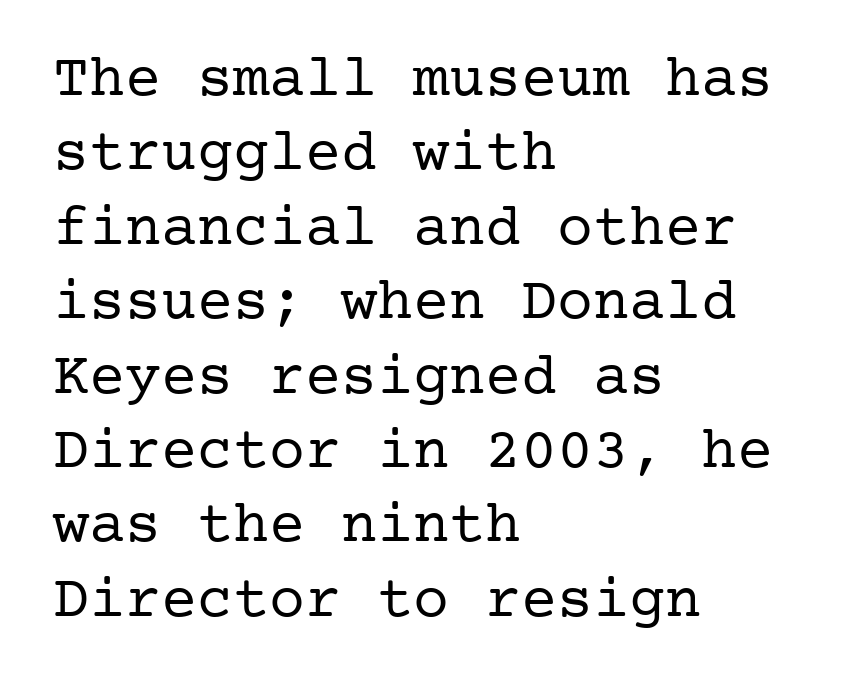
The image shows 60 px regular-weight serif type, upright; set left-aligned, line spacing 1.24x, normal letter spacing, not underlined; low stroke contrast and a medium x-height.
